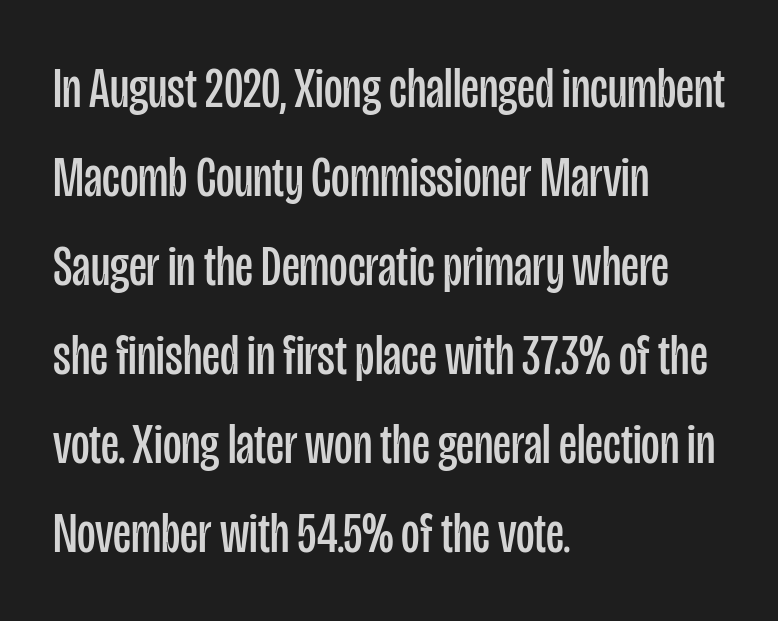
The glyphs are unaccompanied by any horizontal stroke below them. To sum up the face: it is a sans, with no serifs. Heaviness? Minimal to ordinary, like unemphasized prose. The face used here is proportionally spaced, like ordinary book or web type.
